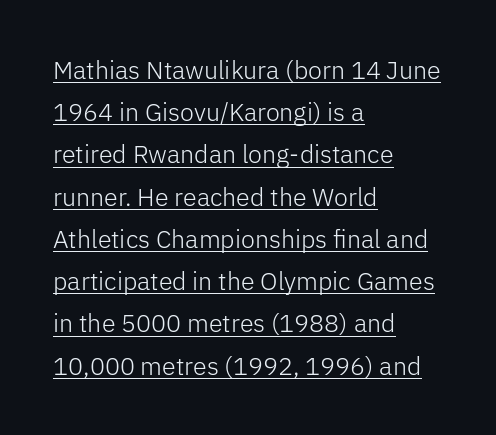
Q: Is the text bold? A: No.
Q: Is the text italic (slanted)? A: No, it is upright.
Q: Is the text underlined? A: Yes.
Q: How is the paragraph aligned? A: Left-aligned.
Q: Is the spacing between letters normal or unusually wide? A: Normal.
Q: Is the spacing between lines tight, normal or loose? A: Normal.
